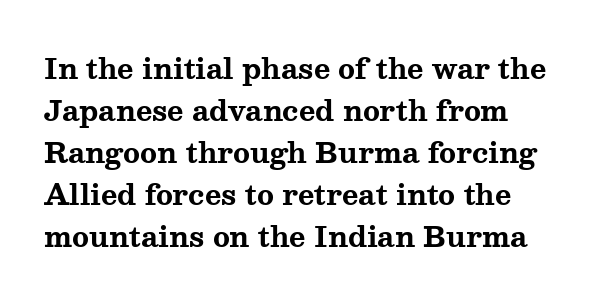
The image shows 28 px bold, wide serif type, upright; set left-aligned, normal line spacing (1.5x), normal letter spacing, not underlined; medium stroke contrast and a medium x-height.
